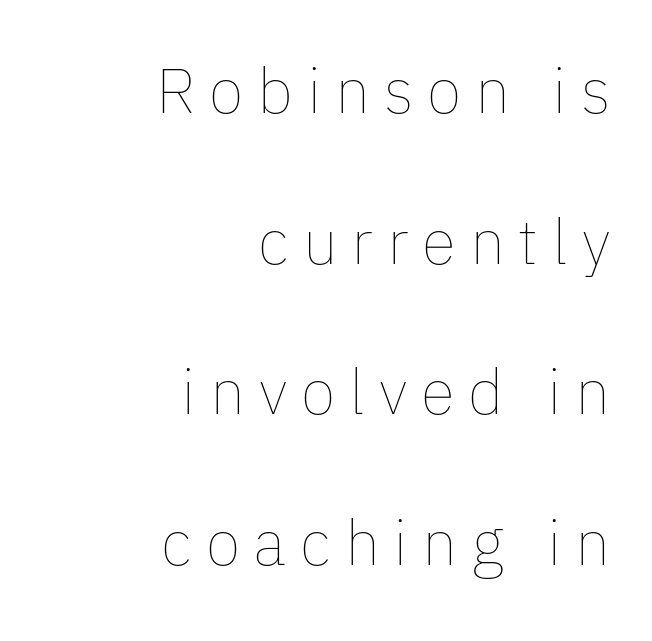
Horizontally, the lines are justified to the trailing edge only. The face used here is proportionally spaced, like ordinary book or web type. In terms of posture, this sample is upright. Rows of type keep a wide berth in the vertical direction.
